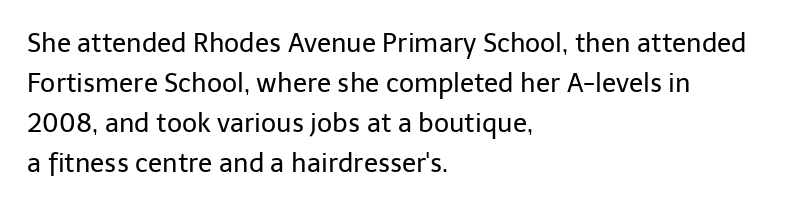
The image shows 26 px text type, upright; set left-aligned, normal line spacing (1.54x), normal letter spacing, not underlined.
